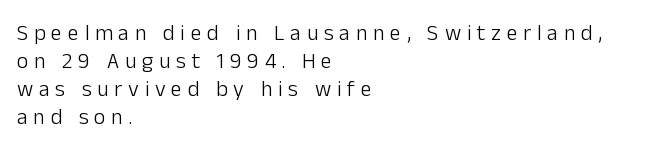
Tall strokes in this sample are plumb rather than angled. Rule under the text: the space is simply empty. Substantial extra tracking has been applied to these lines. What's the leading like? Ordinary, nothing unusual.
